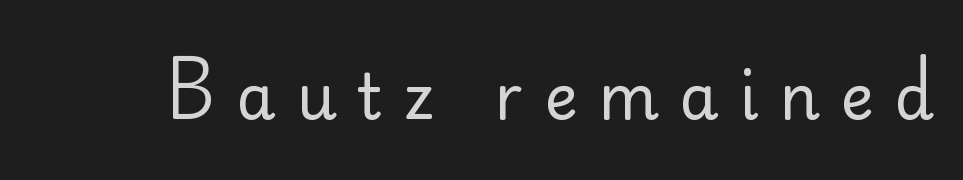
{"serif": "no", "italic": "no", "bold": "no", "weight": "regular", "width": "normal", "stroke_contrast": "low", "x_height": "small", "monospaced": "no", "underline": "no", "letter_spacing": "wide", "letter_spacing_em": 0.33, "glyph_px": 63}
